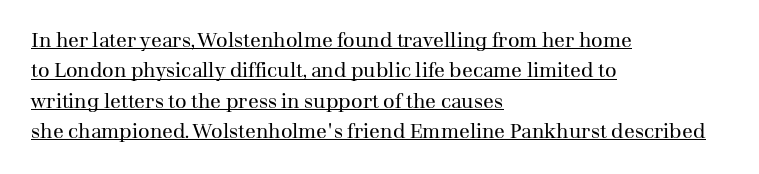
The image shows 20 px text type, upright; set left-aligned, normal line spacing (1.52x), normal letter spacing, underlined.
